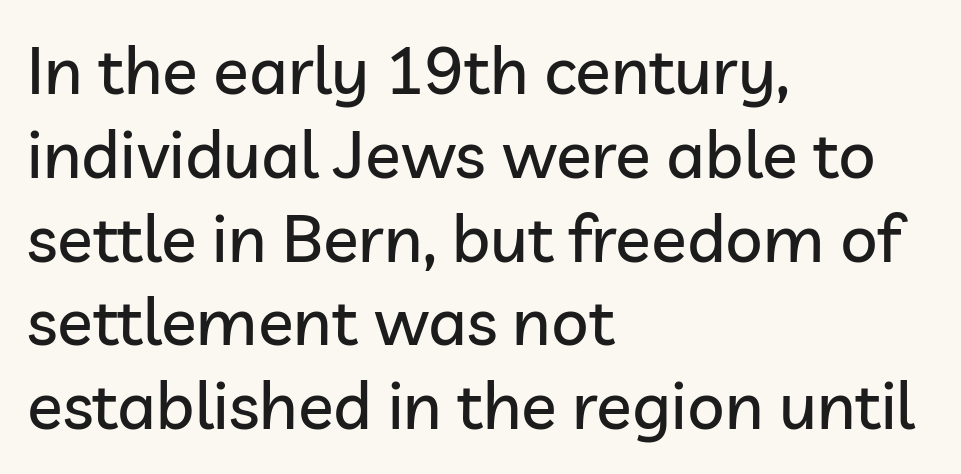
{"serif": "no", "italic": "no", "width": "normal", "stroke_contrast": "low", "x_height": "medium", "monospaced": "no", "underline": "no", "align": "left", "line_spacing": "normal", "line_spacing_ratio": 1.27, "letter_spacing": "normal", "letter_spacing_em": 0.0, "glyph_px": 66}
